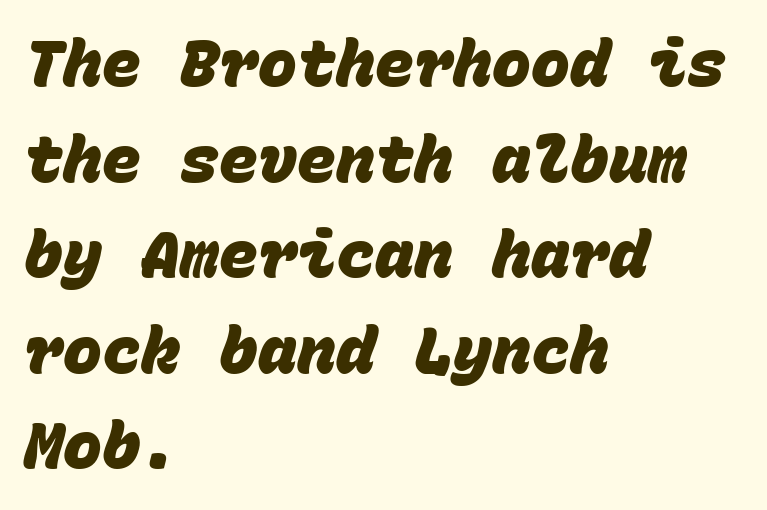
{"serif": "no", "bold": "yes", "weight": "heavy", "width": "normal", "stroke_contrast": "low", "x_height": "large", "monospaced": "yes", "underline": "no", "align": "left", "line_spacing": "normal", "line_spacing_ratio": 1.47, "letter_spacing": "normal", "letter_spacing_em": 0.0, "glyph_px": 65}
